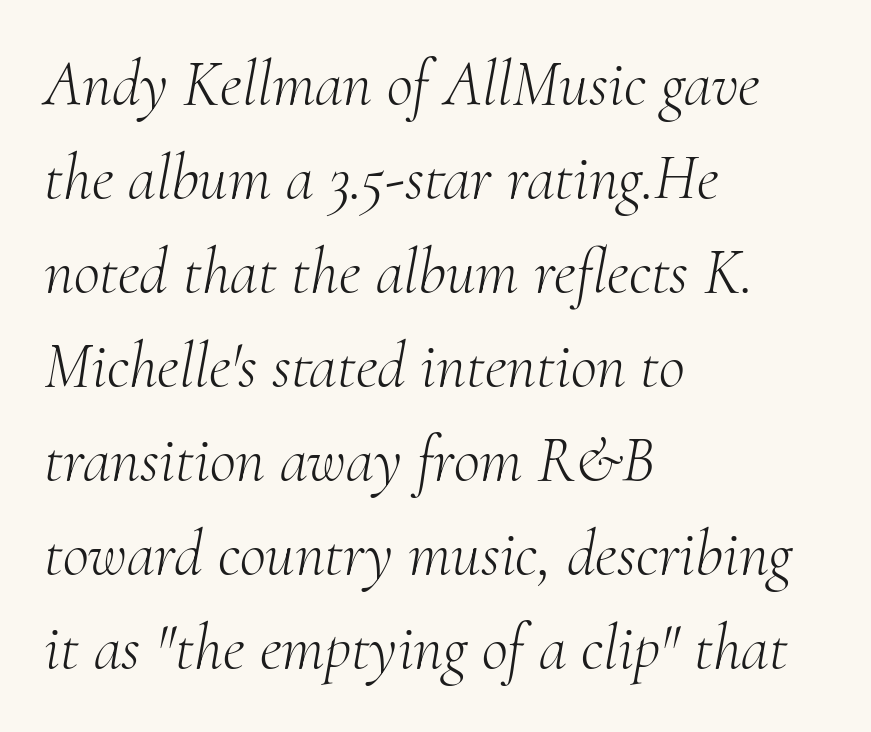
Q: Is the text bold? A: No.
Q: Is the text italic (slanted)? A: Yes, it leans right by about 10 degrees.
Q: Is the typeface a serif or a sans-serif typeface? A: Serif.
Q: Is the text underlined? A: No.
Q: How is the paragraph aligned? A: Left-aligned.
Q: Is the spacing between letters normal or unusually wide? A: Normal.
Q: Is the spacing between lines tight, normal or loose? A: Normal.
Q: Width (condensed, normal, or wide)? A: Normal.
Q: Stroke contrast? A: Medium.
Q: x-height? A: Small.
Q: Monospaced? A: No.
